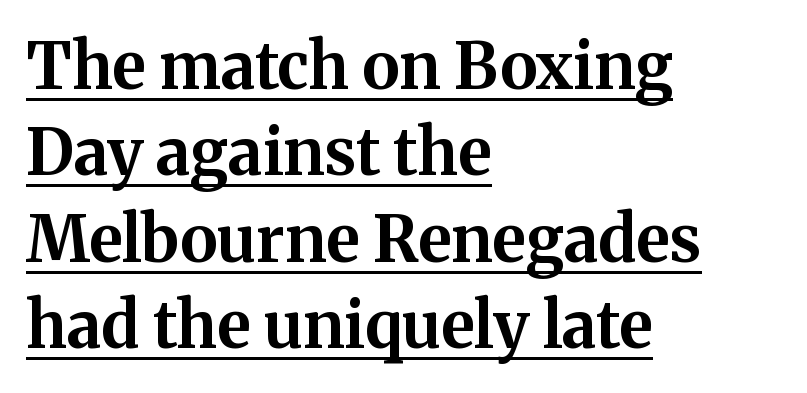
You can tell from the footed stems that serif type was used. Compared with a centered layout, this one pins lines to the left instead. The letters advance in unequal steps, a hallmark of proportional type. Rendered with straight, roman letterforms. A normal amount of white space separates one row of letters from the next.
